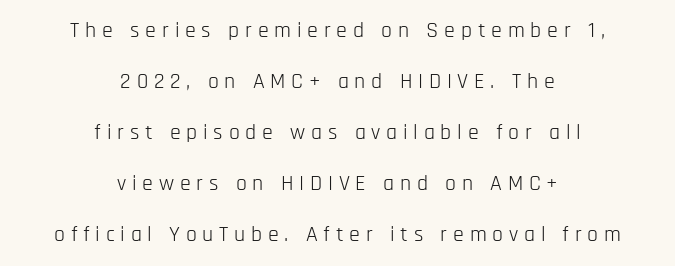
Q: Is the text bold? A: No.
Q: Is the text italic (slanted)? A: No, it is upright.
Q: Is the text underlined? A: No.
Q: How is the paragraph aligned? A: Centered.
Q: Is the spacing between letters normal or unusually wide? A: Unusually wide.
Q: Is the spacing between lines tight, normal or loose? A: Loose.
